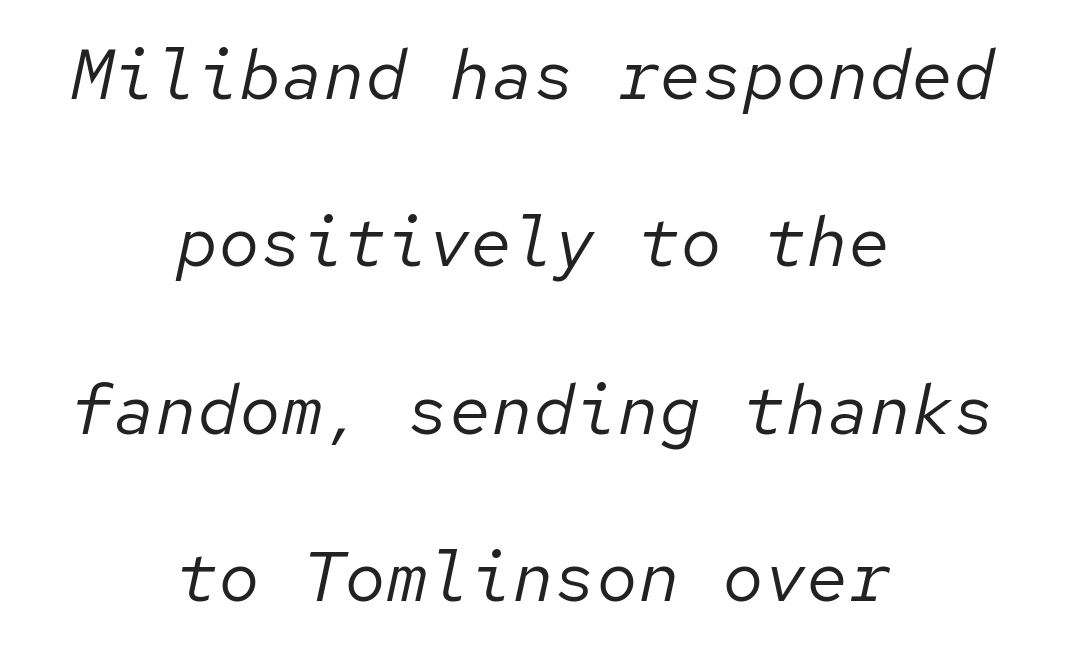
The image shows 70 px regular-weight type, italic (leaning right), monospaced; set centered, loose line spacing (2.39x), normal letter spacing, not underlined; low stroke contrast and a medium x-height.
